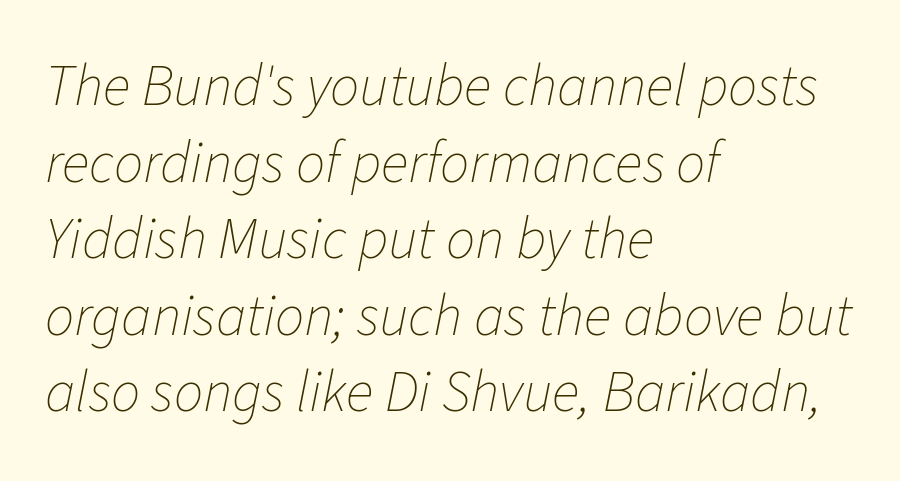
The image shows 58 px thin type, italic (leaning right); set left-aligned, normal line spacing (1.32x), normal letter spacing, not underlined; low stroke contrast and a medium x-height.
